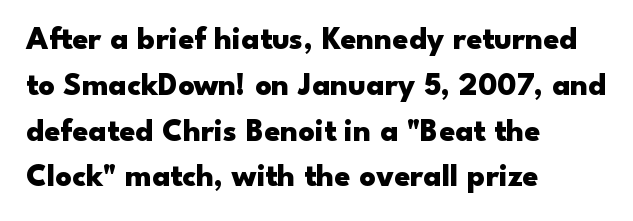
The image shows 32 px heavy, wide sans-serif type, upright; set left-aligned, normal line spacing (1.43x), normal letter spacing, not underlined; low stroke contrast and a small x-height.
